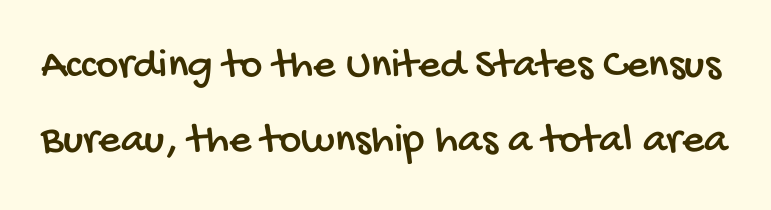
Q: Is the typeface a serif or a sans-serif typeface? A: Sans-serif.
Q: Is the text underlined? A: No.
Q: Is the spacing between letters normal or unusually wide? A: Normal.
Q: Width (condensed, normal, or wide)? A: Condensed.
Q: Stroke contrast? A: Low.
Q: x-height? A: Large.
Q: Monospaced? A: No.
